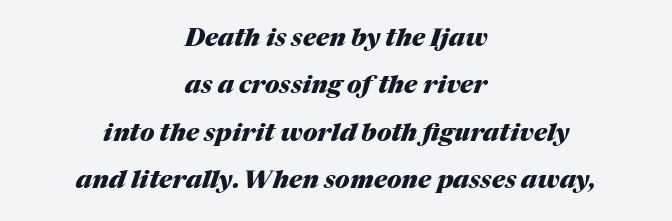
The image shows 25 px bold type, italic (leaning right); set centered, loose line spacing (1.9x), normal letter spacing, not underlined.
